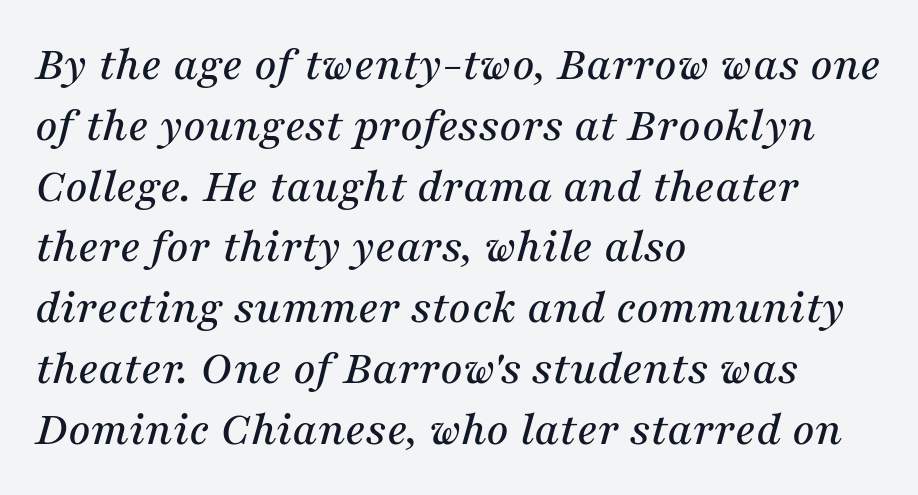
The image shows 49 px serif type, italic (leaning right); set left-aligned, line spacing 1.24x, normal letter spacing, not underlined; medium stroke contrast and a medium x-height.
